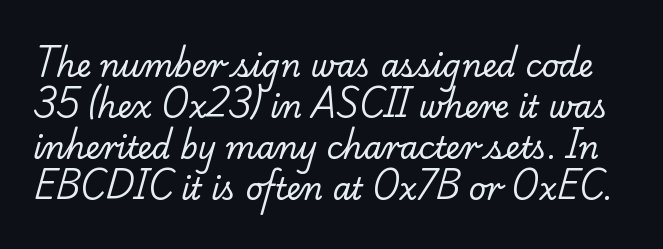
Q: Is the text bold? A: No.
Q: Is the text underlined? A: No.
Q: Is the spacing between letters normal or unusually wide? A: Normal.
Q: Is the spacing between lines tight, normal or loose? A: Normal.
Q: Width (condensed, normal, or wide)? A: Normal.
Q: Stroke contrast? A: Low.
Q: x-height? A: Small.
Q: Monospaced? A: No.
